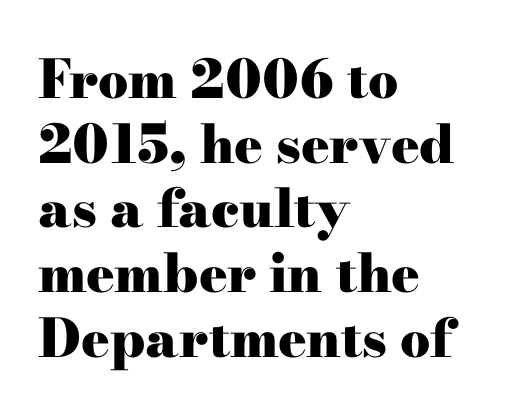
Here the designer chose a conventional face with non-uniform glyph widths. The strokes are fattened all the way to bold. One-word summary of the alignment: left. Bare-footed words on every line.
